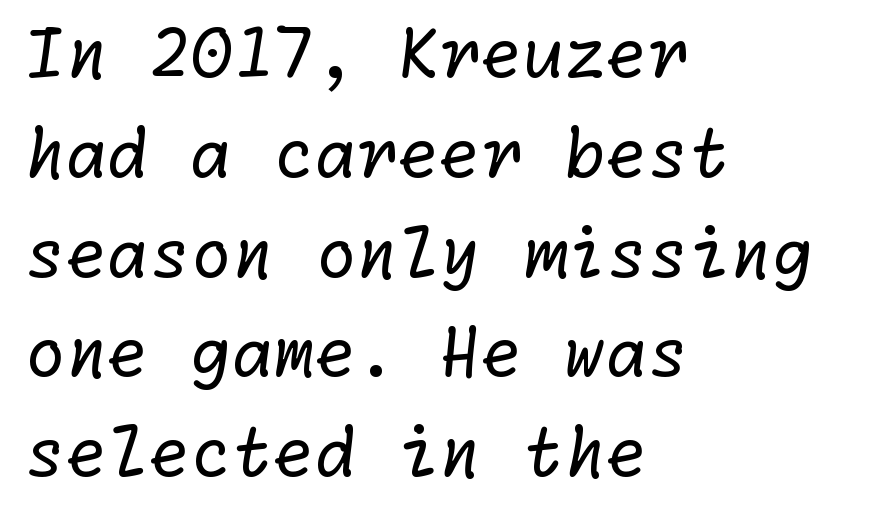
Q: Is the text bold? A: No.
Q: Is the typeface a serif or a sans-serif typeface? A: Sans-serif.
Q: Is the text underlined? A: No.
Q: How is the paragraph aligned? A: Left-aligned.
Q: Is the spacing between letters normal or unusually wide? A: Normal.
Q: Is the spacing between lines tight, normal or loose? A: Normal.
Q: Width (condensed, normal, or wide)? A: Normal.
Q: Stroke contrast? A: Low.
Q: x-height? A: Medium.
